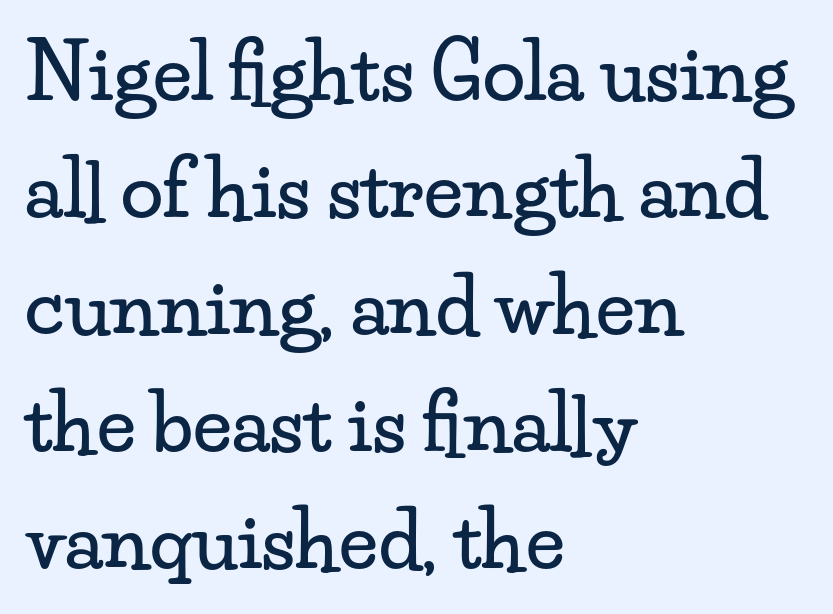
In terms of letterspacing, this is plain default setting. Students, observe: this is what conventionally led text looks like. Teacher's note: observe the even left margin — that is flush-left alignment. Ascenders rise straight up at ninety degrees. Small tapered or slab feet sit at the stroke ends, so this counts as serif. Looks like regular typesetting: each glyph gets only the width it needs.
